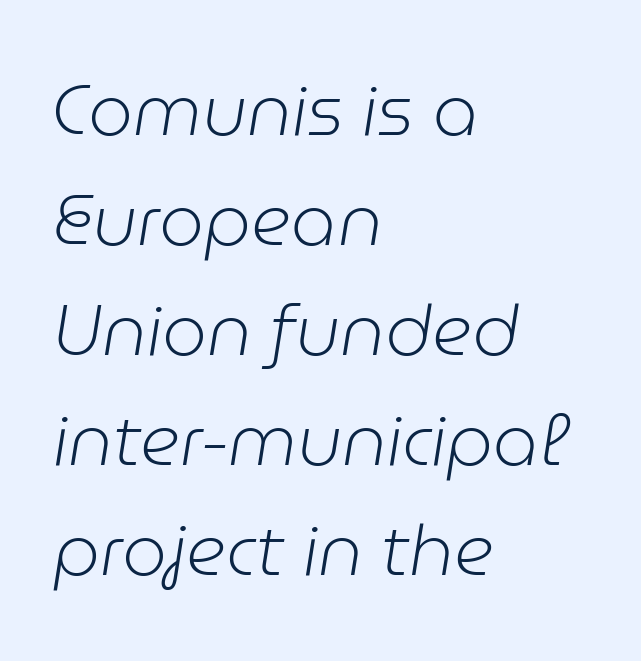
The image shows 71 px light type, italic (leaning right); set left-aligned, normal line spacing (1.55x), normal letter spacing, not underlined; low stroke contrast and a medium x-height.
